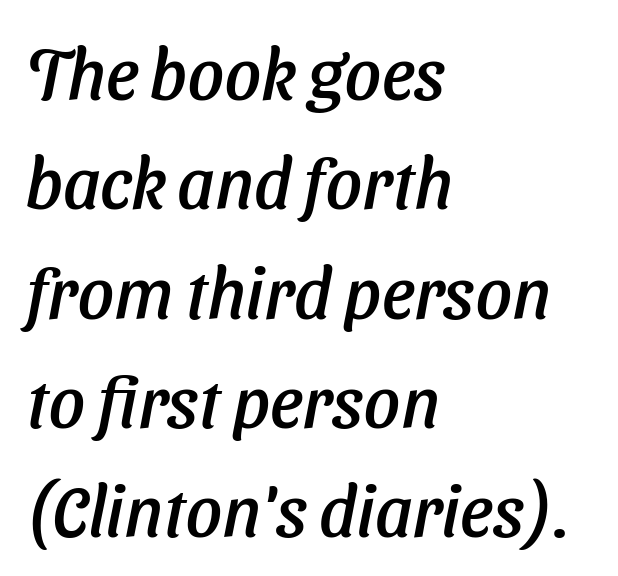
The image shows 71 px text type; set left-aligned, normal line spacing (1.54x), normal letter spacing, not underlined; low stroke contrast and a medium x-height.
